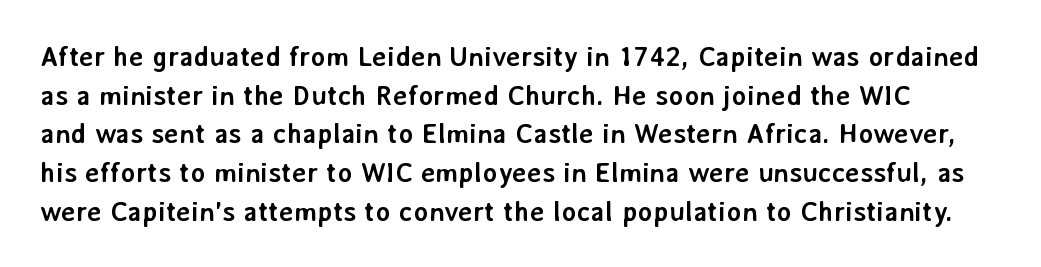
Strokes here are thick enough to call this a true bold. Has an underline been added? It has not. Every stem runs plumb, perpendicular to the baseline. The face used here is proportionally spaced, like ordinary book or web type. These lines are composed in type without serifs. This sample keeps an unexceptional amount of space between lines.
